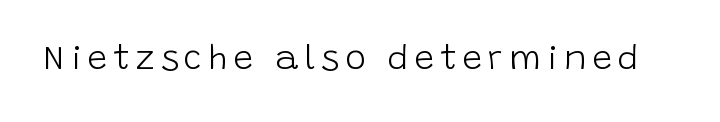
Q: Is the text bold? A: No.
Q: Is the text italic (slanted)? A: No, it is upright.
Q: Is the typeface a serif or a sans-serif typeface? A: Sans-serif.
Q: Is the text underlined? A: No.
Q: Width (condensed, normal, or wide)? A: Normal.
Q: Stroke contrast? A: Low.
Q: x-height? A: Large.
Q: Monospaced? A: No.
